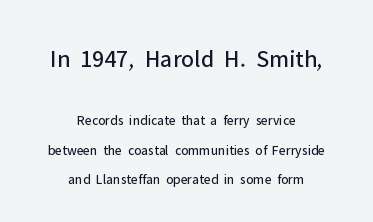
Weight class: somewhere from thin through regular. Quick note: interline space is abundant. The composition opens big and finishes small. Every stem runs plumb, perpendicular to the baseline.
